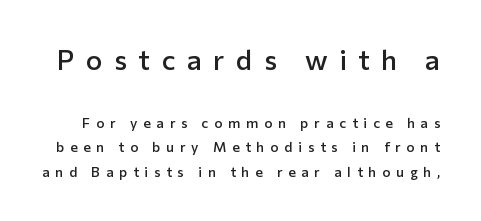
A typesetter would label this face a sans. Is there any slant? The stems are plumb. Clear beneath every line of the passage. Strokes here are thickened, but only to semibold level. Each letter keeps its own natural width here, so spacing adapts to shape.
